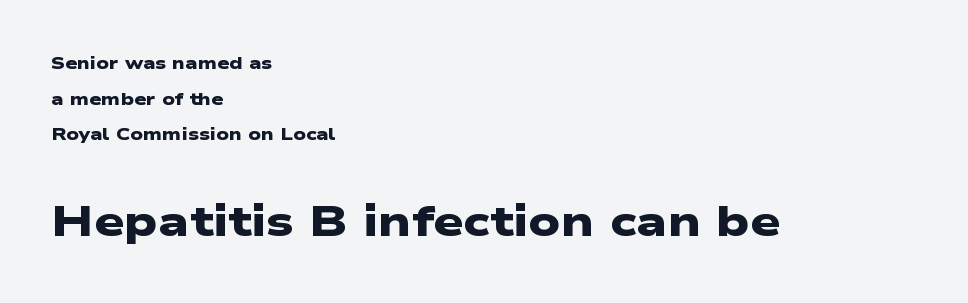
Stroke terminals: plain, sans-serif. The paragraph shown leans on its left margin. Lines of text with bare space underneath. This rendering leaves character spacing at its baseline value. Leading is clearly above the norm, producing a sparse column. The passage shown begins with its smaller block and ends with its larger one.
